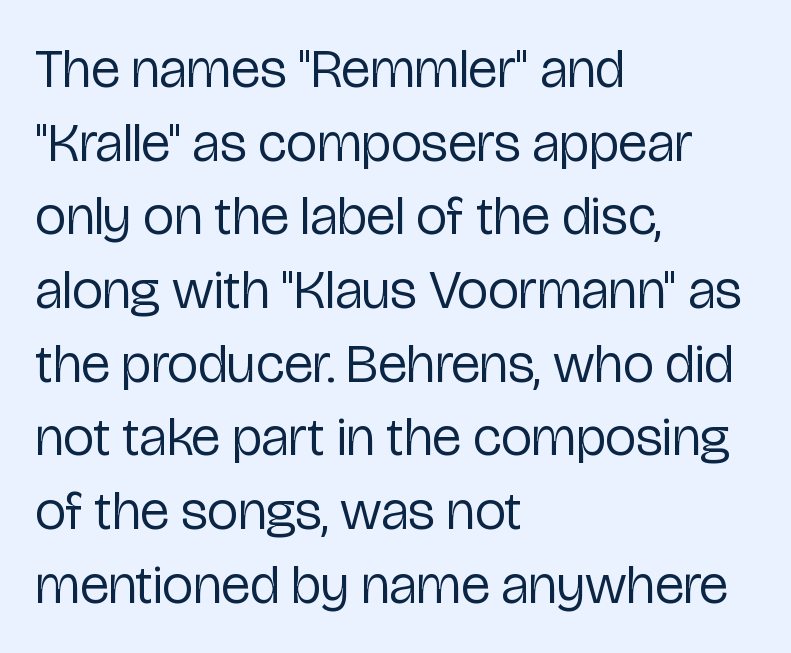
The image shows 55 px regular-weight, condensed sans-serif type, upright; set left-aligned, normal line spacing (1.34x), normal letter spacing, not underlined; low stroke contrast and a medium x-height.
